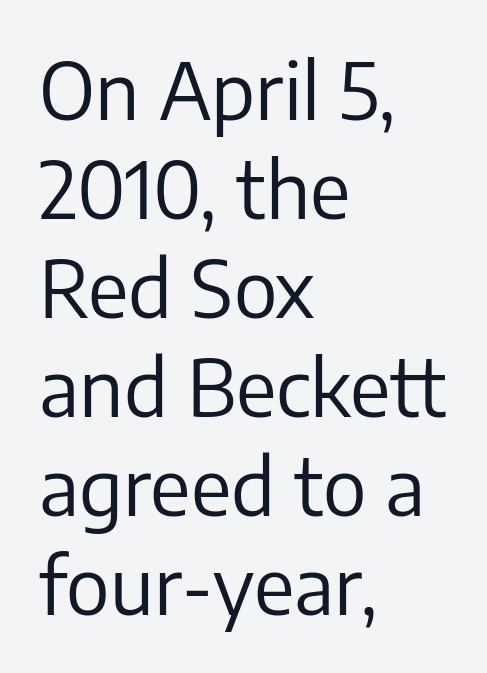
The image shows 78 px regular-weight sans-serif type, upright; set left-aligned, normal line spacing (1.27x), normal letter spacing, not underlined; low stroke contrast and a medium x-height.
